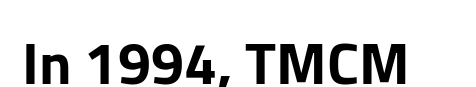
{"serif": "no", "italic": "no", "width": "normal", "stroke_contrast": "low", "x_height": "medium", "monospaced": "no", "underline": "no", "letter_spacing": "normal", "letter_spacing_em": 0.0, "glyph_px": 59}
